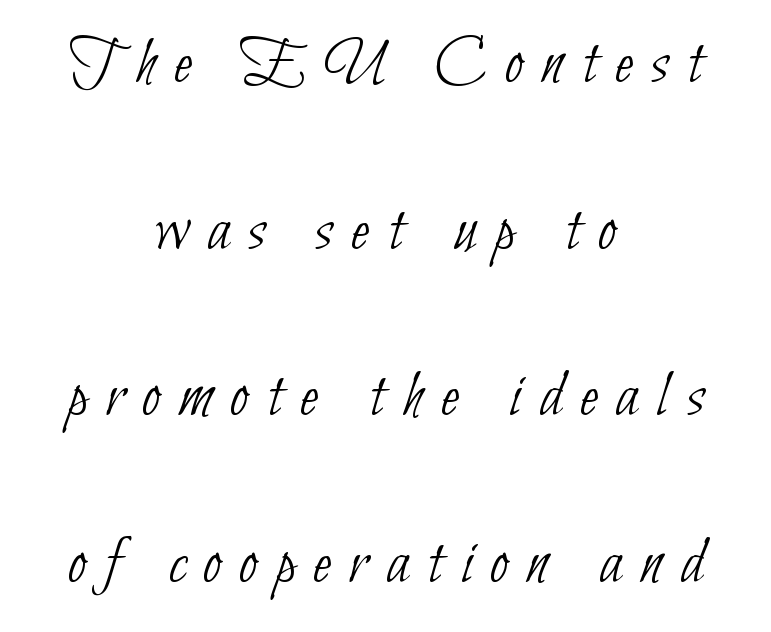
The image shows 68 px thin, condensed sans-serif type; set centered, loose line spacing (2.45x), unusually wide letter spacing (+0.27 em), not underlined; low stroke contrast and a small x-height.
